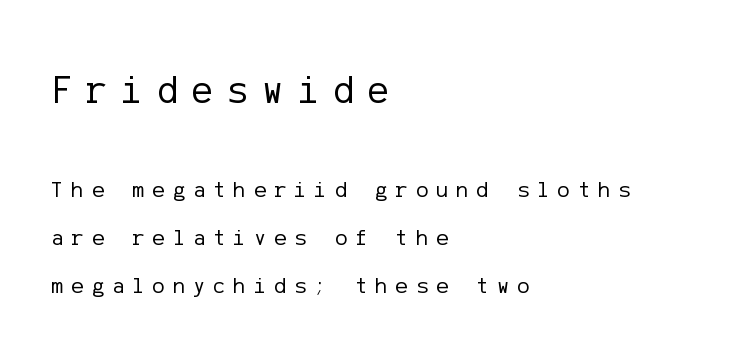
The image shows 40 px regular-weight sans-serif type, upright; set left-aligned, loose line spacing (2.09x), unusually wide letter spacing (+0.35 em), not underlined; the first (top) block is 1.74x larger; low stroke contrast and a medium x-height.
